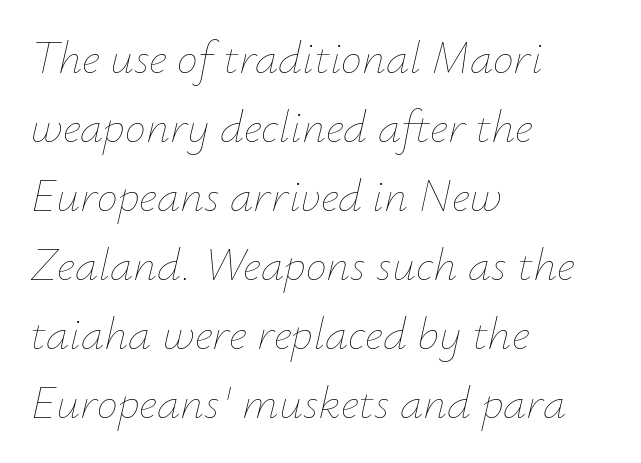
{"italic": "yes", "lean": "right", "slant_degrees": 12, "bold": "no", "weight": "thin", "width": "normal", "stroke_contrast": "low", "x_height": "small", "monospaced": "no", "underline": "no", "align": "left", "line_spacing": "normal", "line_spacing_ratio": 1.47, "letter_spacing": "normal", "letter_spacing_em": 0.0, "glyph_px": 47}
